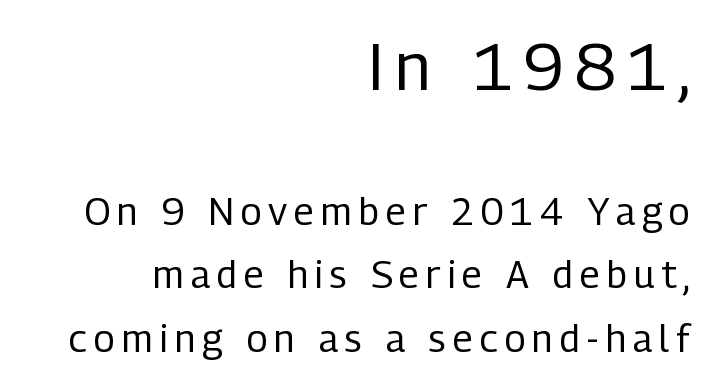
The image shows 66 px regular-weight, condensed sans-serif type, upright; set right-aligned, normal line spacing (1.66x), not underlined; the first (top) block is 1.74x larger; low stroke contrast and a medium x-height.
